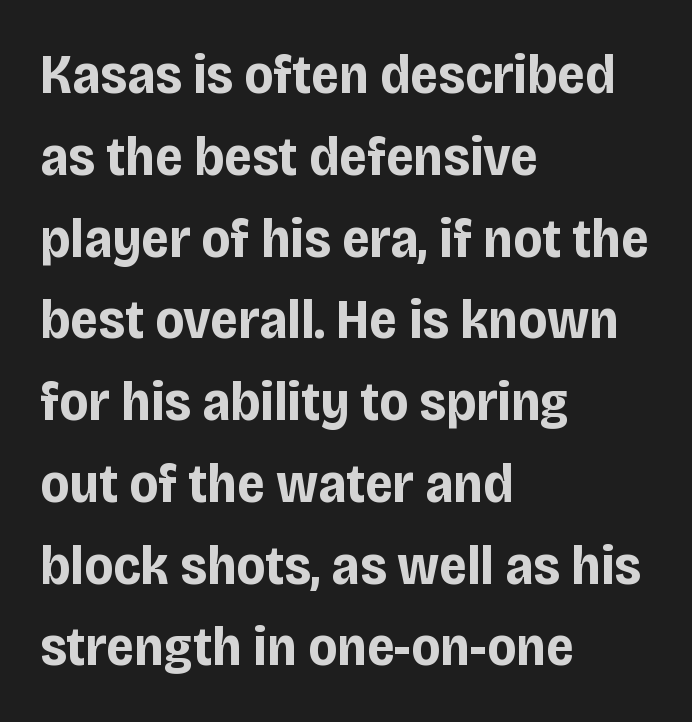
The image shows 56 px bold, condensed sans-serif type, upright; set left-aligned, normal line spacing (1.46x), normal letter spacing, not underlined; low stroke contrast and a large x-height.
